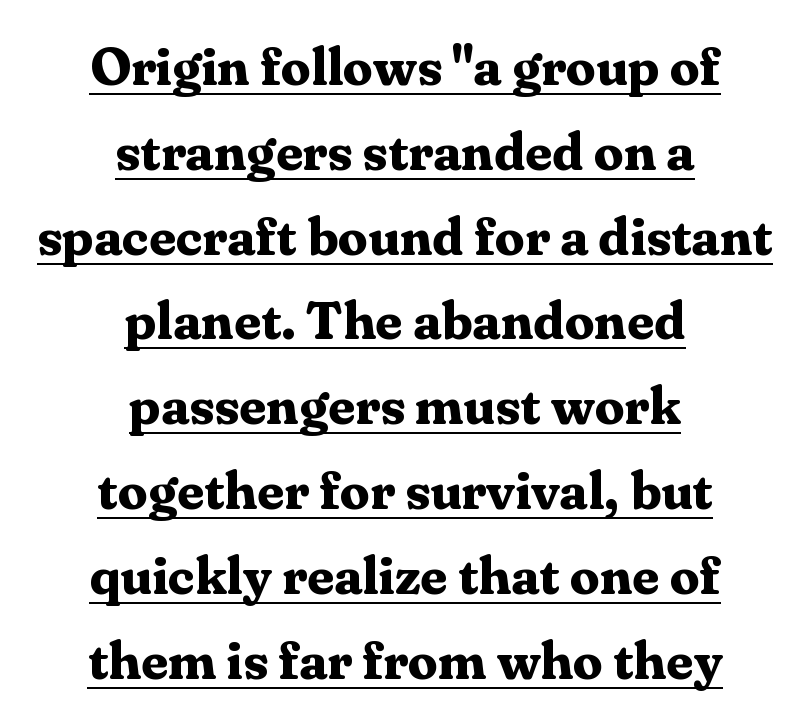
Q: Is the text bold? A: Yes.
Q: Is the text italic (slanted)? A: No, it is upright.
Q: Is the typeface a serif or a sans-serif typeface? A: Serif.
Q: Is the text underlined? A: Yes.
Q: How is the paragraph aligned? A: Centered.
Q: Is the spacing between letters normal or unusually wide? A: Normal.
Q: Is the spacing between lines tight, normal or loose? A: Normal.
Q: Width (condensed, normal, or wide)? A: Normal.
Q: Stroke contrast? A: Medium.
Q: x-height? A: Medium.
Q: Monospaced? A: No.
